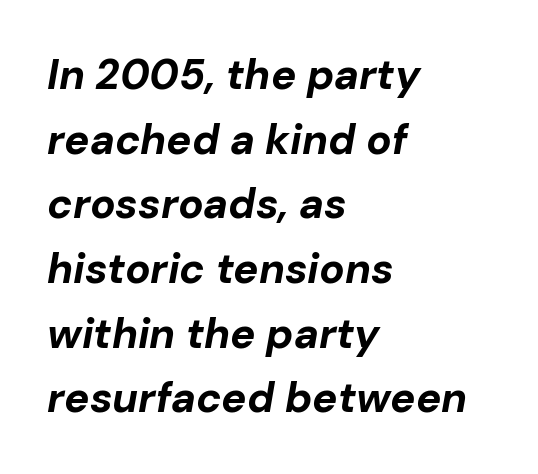
The image shows 42 px bold type, italic (leaning right); set left-aligned, normal line spacing (1.54x), normal letter spacing, not underlined; low stroke contrast and a medium x-height.
